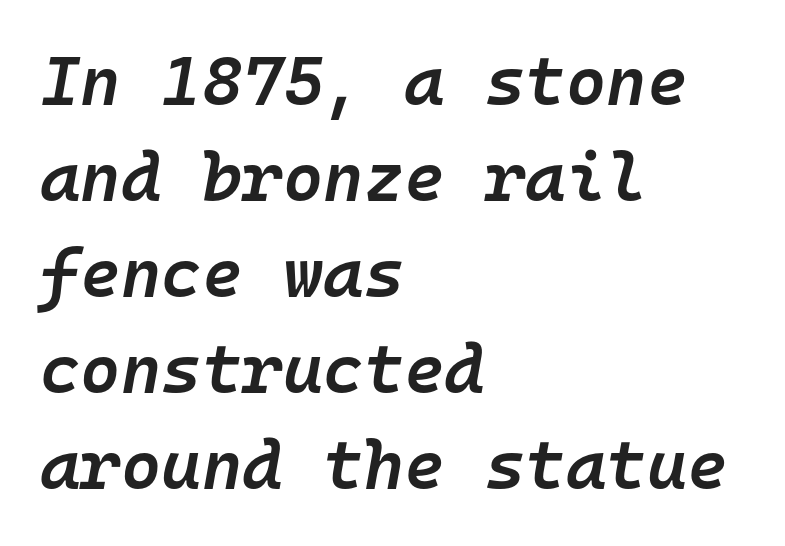
Q: Is the text bold? A: Semi-bold.
Q: Is the text italic (slanted)? A: Yes, it leans right by about 10 degrees.
Q: Is the text underlined? A: No.
Q: How is the paragraph aligned? A: Left-aligned.
Q: Is the spacing between letters normal or unusually wide? A: Normal.
Q: Is the spacing between lines tight, normal or loose? A: Normal.
Q: Width (condensed, normal, or wide)? A: Normal.
Q: Stroke contrast? A: Low.
Q: x-height? A: Medium.
Q: Monospaced? A: Yes.
